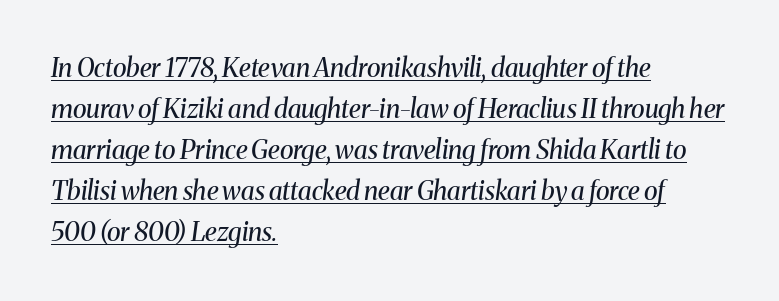
The image shows 26 px text type, italic (leaning right); set left-aligned, normal line spacing (1.58x), normal letter spacing, underlined.
